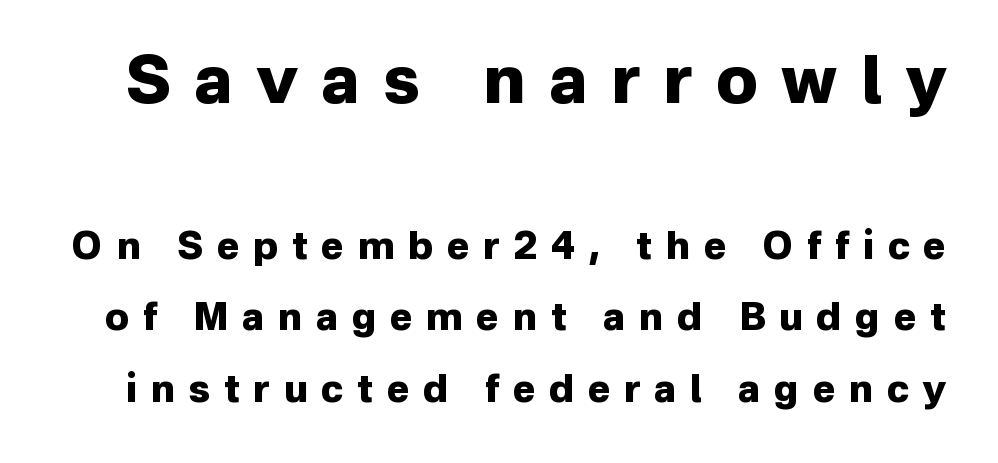
{"serif": "no", "italic": "no", "bold": "yes", "weight": "heavy", "width": "normal", "stroke_contrast": "low", "x_height": "medium", "monospaced": "no", "underline": "no", "line_spacing_ratio": 1.88, "letter_spacing": "wide", "letter_spacing_em": 0.36, "larger_block": "first", "size_ratio": 1.74, "glyph_px": 66}
